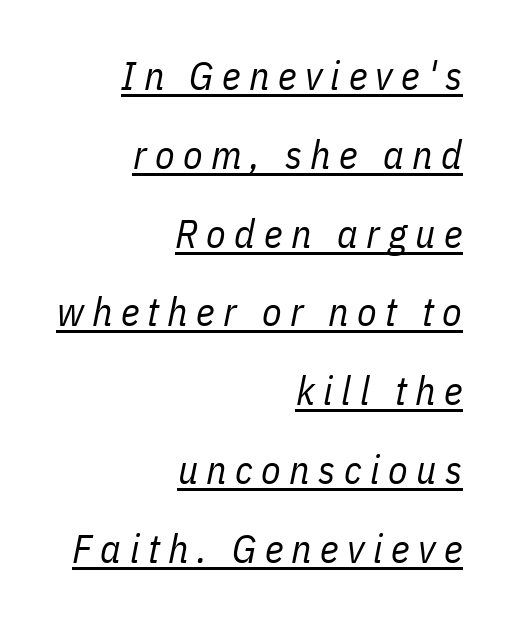
{"italic": "yes", "lean": "right", "slant_degrees": 11, "bold": "no", "weight": "regular", "width": "condensed", "stroke_contrast": "low", "x_height": "medium", "monospaced": "no", "underline": "yes", "align": "right", "line_spacing": "loose", "line_spacing_ratio": 1.97, "letter_spacing": "wide", "letter_spacing_em": 0.21, "glyph_px": 40}
